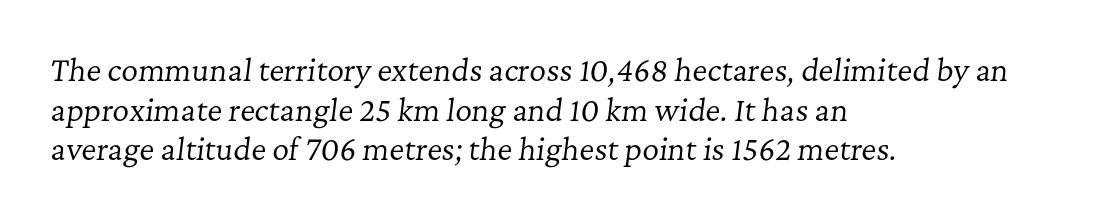
{"serif": "yes", "italic": "yes", "lean": "right", "slant_degrees": 7, "bold": "no", "weight": "regular", "width": "normal", "stroke_contrast": "low", "x_height": "medium", "monospaced": "no", "underline": "no", "align": "left", "line_spacing": "normal", "line_spacing_ratio": 1.37, "letter_spacing": "normal", "letter_spacing_em": 0.0, "glyph_px": 29}
